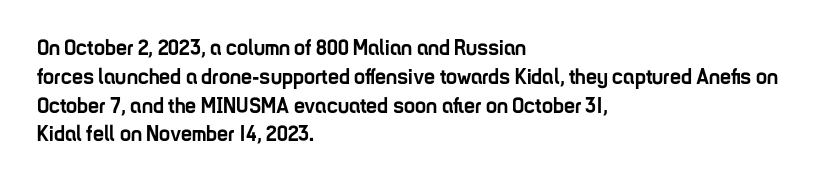
The rows are spaced the way most documents space them. Its strokes are broad and dark, the hallmark of bold type. Posture: upright roman. A bare baseline throughout the passage.
